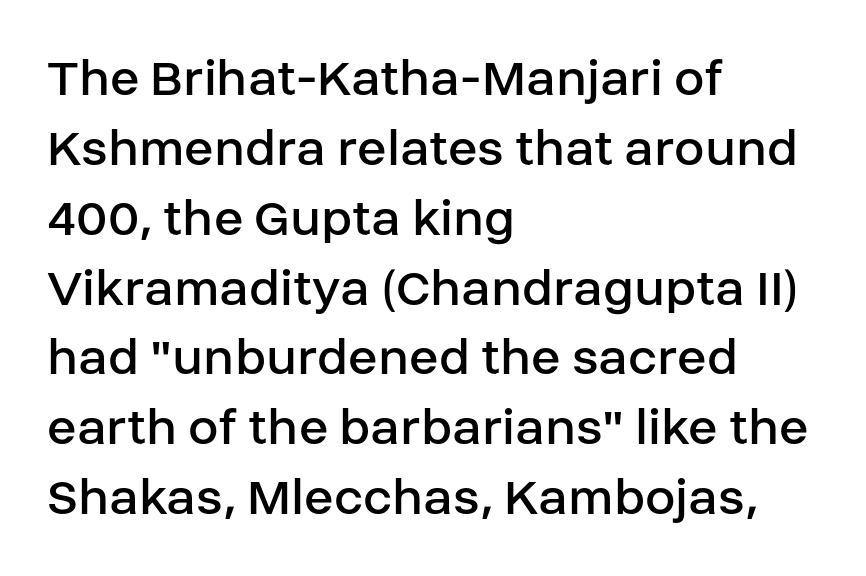
Q: Is the text bold? A: No.
Q: Is the text italic (slanted)? A: No, it is upright.
Q: Is the typeface a serif or a sans-serif typeface? A: Sans-serif.
Q: Is the text underlined? A: No.
Q: How is the paragraph aligned? A: Left-aligned.
Q: Is the spacing between letters normal or unusually wide? A: Normal.
Q: Is the spacing between lines tight, normal or loose? A: Normal.
Q: Width (condensed, normal, or wide)? A: Normal.
Q: Stroke contrast? A: Low.
Q: x-height? A: Large.
Q: Monospaced? A: No.
